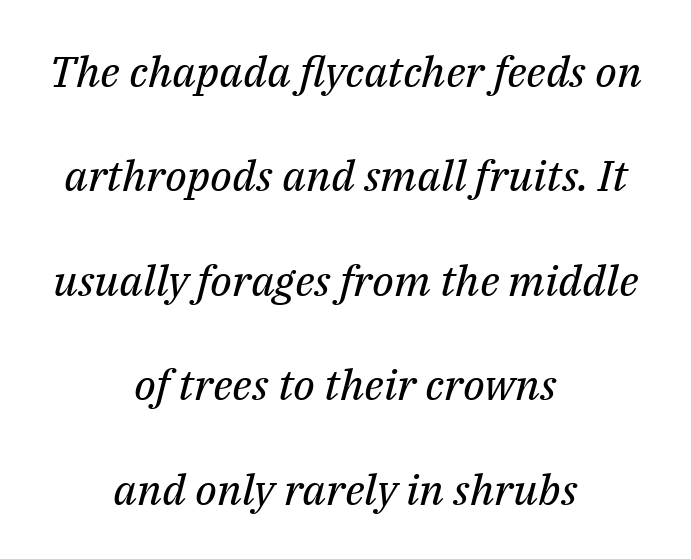
The image shows 43 px regular-weight serif type, italic (leaning right); set centered, loose line spacing (2.43x), normal letter spacing, not underlined; medium stroke contrast and a medium x-height.
